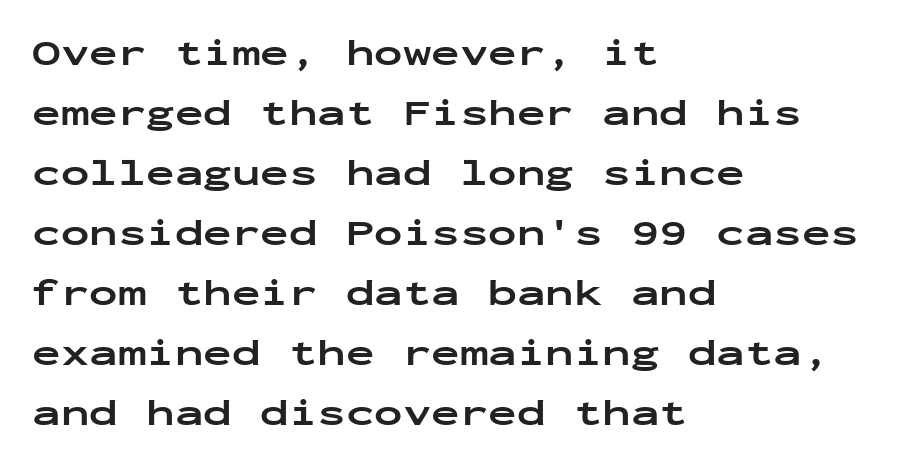
Honestly, there is no underline to notice here at all. Here the glyphs are tracked normally, forming tight word shapes. The leading is moderate, giving the passage an even texture. No feet cap the strokes, marking this as sans-serif type. Chunky letters — that's bold for sure.
